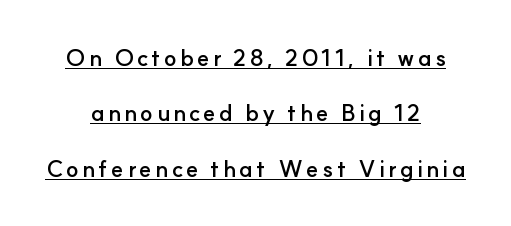
The image shows 23 px bold type, upright; set centered, loose line spacing (2.41x), underlined.
